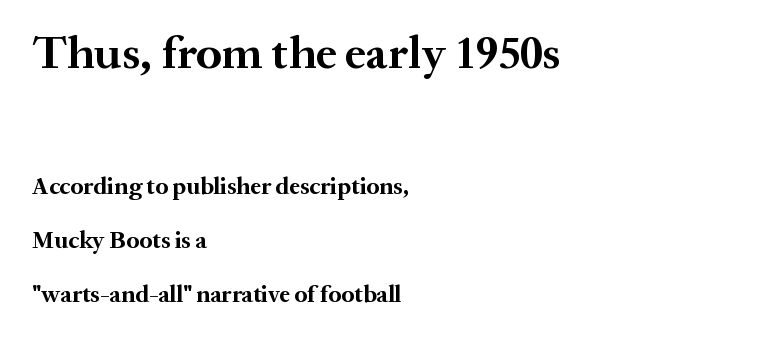
The image shows 47 px bold serif type, upright; set left-aligned, loose line spacing (2.25x), normal letter spacing, not underlined; the first (top) block is 1.96x larger; medium stroke contrast and a medium x-height.
